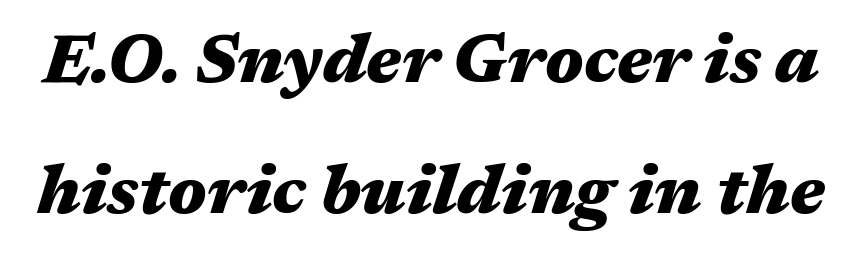
{"italic": "yes", "lean": "right", "slant_degrees": 17, "bold": "yes", "weight": "heavy", "width": "wide", "stroke_contrast": "medium", "x_height": "medium", "monospaced": "no", "underline": "no", "line_spacing": "loose", "line_spacing_ratio": 1.92, "letter_spacing": "normal", "letter_spacing_em": 0.0, "glyph_px": 68}
